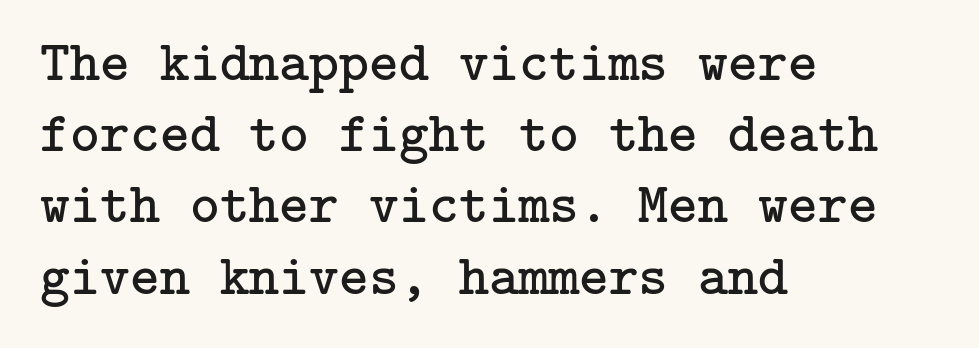
The image shows 57 px regular-weight serif type, upright; set left-aligned, normal line spacing (1.25x), normal letter spacing, not underlined; low stroke contrast and a medium x-height.
